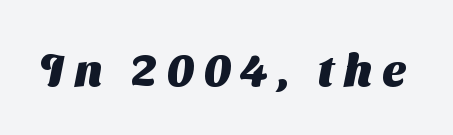
The image shows 45 px heavy sans-serif type; set unusually wide letter spacing (+0.23 em), not underlined; medium stroke contrast and a medium x-height.
